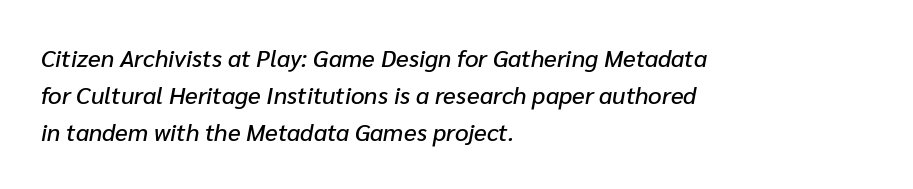
The image shows 24 px text type, italic (leaning right); set left-aligned, normal line spacing (1.55x), normal letter spacing, not underlined.
